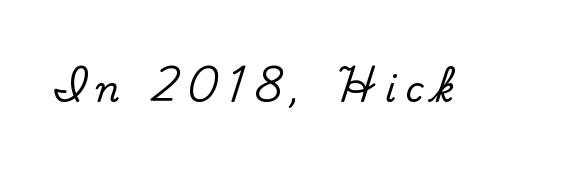
Q: Is the text italic (slanted)? A: Yes.
Q: Is the typeface a serif or a sans-serif typeface? A: Serif.
Q: Is the text underlined? A: No.
Q: Is the spacing between letters normal or unusually wide? A: Unusually wide.
Q: Width (condensed, normal, or wide)? A: Normal.
Q: Stroke contrast? A: Medium.
Q: x-height? A: Small.
Q: Monospaced? A: No.
